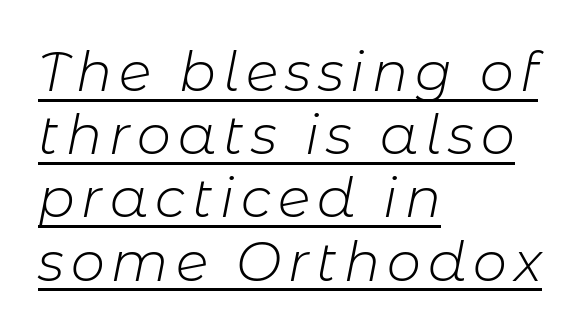
The image shows 54 px light type, italic (leaning right); set left-aligned, line spacing 1.17x, underlined; low stroke contrast and a medium x-height.
